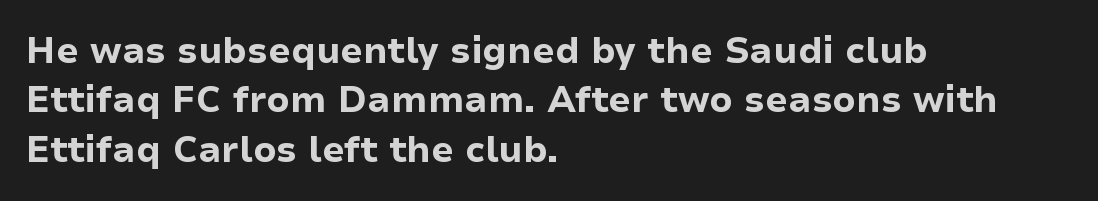
{"serif": "no", "italic": "no", "bold": "yes", "weight": "bold", "width": "normal", "stroke_contrast": "low", "x_height": "medium", "monospaced": "no", "underline": "no", "align": "left", "line_spacing": "normal", "line_spacing_ratio": 1.37, "letter_spacing": "normal", "letter_spacing_em": 0.0, "glyph_px": 36}
